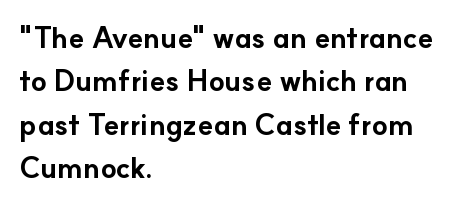
{"serif": "no", "italic": "no", "bold": "yes", "weight": "bold", "width": "normal", "stroke_contrast": "low", "x_height": "small", "monospaced": "no", "underline": "no", "align": "left", "line_spacing": "normal", "line_spacing_ratio": 1.5, "letter_spacing": "normal", "letter_spacing_em": 0.0, "glyph_px": 29}
